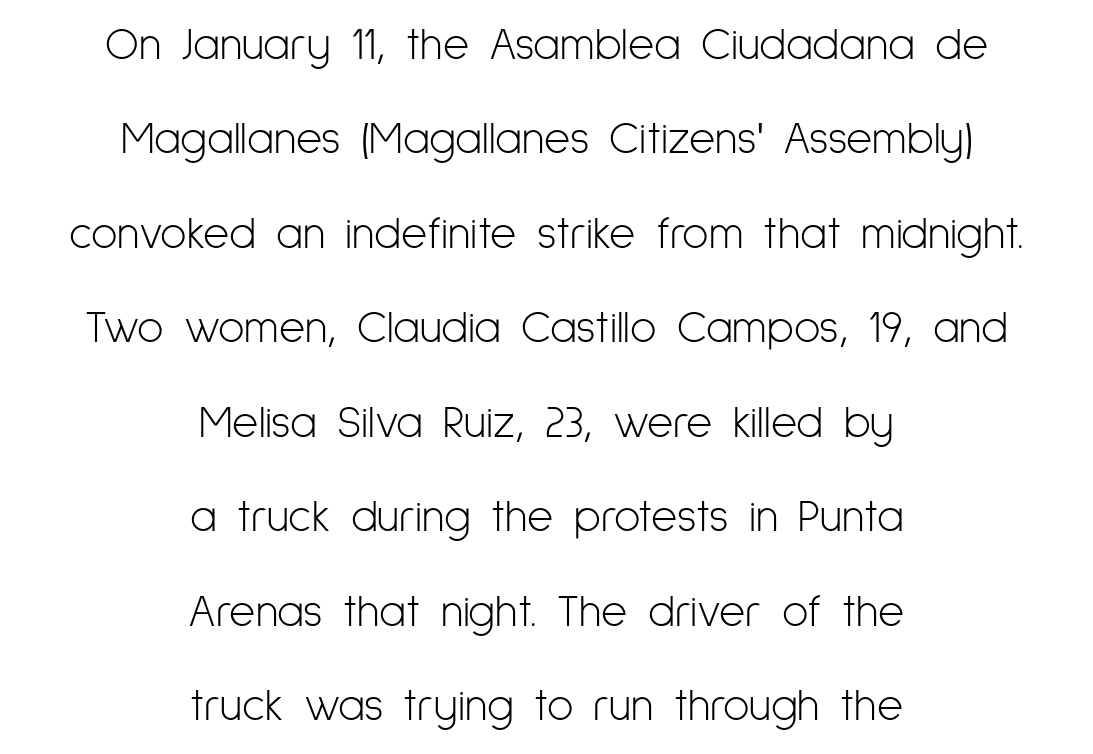
The image shows 45 px light, condensed sans-serif type, upright; set centered, loose line spacing (2.1x), normal letter spacing, not underlined; low stroke contrast and a medium x-height.
